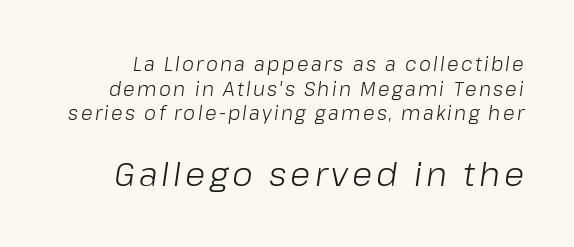
The image shows 33 px light type, italic (leaning right); set normal line spacing (1.3x), not underlined; the second (bottom) block is 1.74x larger; low stroke contrast and a medium x-height.
